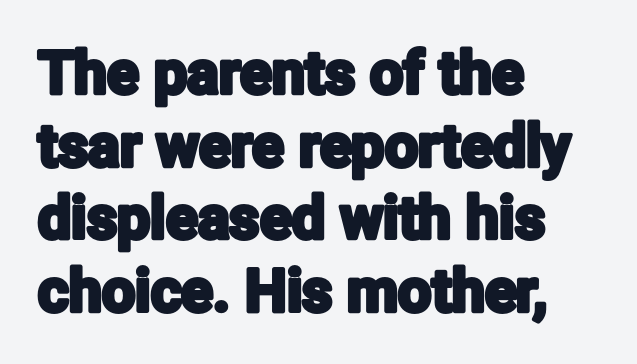
The image shows 59 px condensed sans-serif type, upright; set left-aligned, line spacing 1.23x, normal letter spacing, not underlined; low stroke contrast and a medium x-height.
